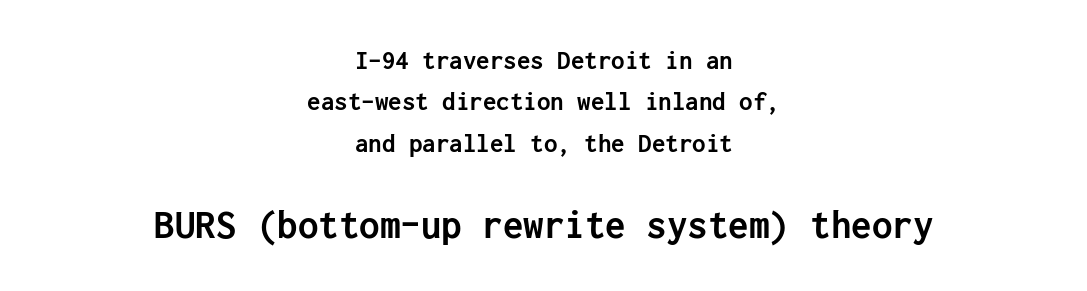
The image shows 41 px semibold sans-serif type, upright; set centered, normal line spacing (1.53x), normal letter spacing, not underlined; the second (bottom) block is 1.52x larger; low stroke contrast and a medium x-height.
